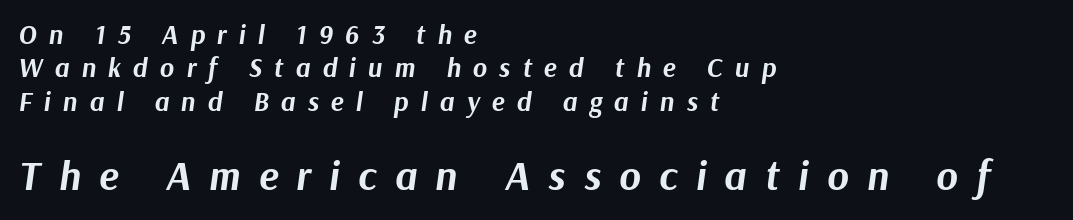
The image shows 41 px bold type, italic (leaning right); set left-aligned, line spacing 1.24x, unusually wide letter spacing (+0.45 em), not underlined; the second (bottom) block is 1.52x larger; medium stroke contrast and a medium x-height.
